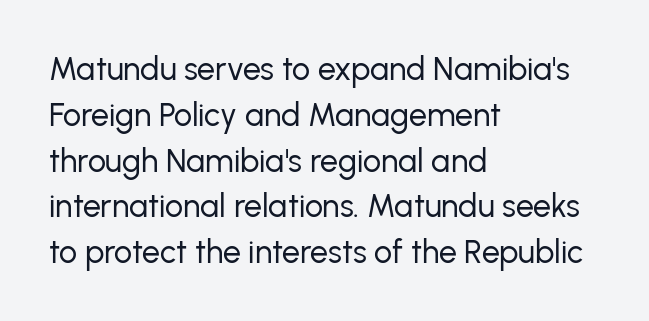
{"serif": "no", "italic": "no", "bold": "no", "weight": "regular", "width": "normal", "stroke_contrast": "low", "x_height": "medium", "monospaced": "no", "underline": "no", "align": "left", "line_spacing": "normal", "line_spacing_ratio": 1.43, "letter_spacing": "normal", "letter_spacing_em": 0.0, "glyph_px": 32}
